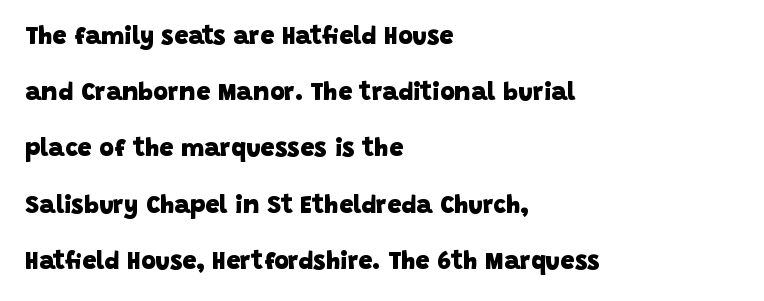
The foot of each line stays bare and open. Letter spacing: default. Teacher's note: observe the even left margin — that is flush-left alignment. Is the type bold? Yes — the strokes are clearly thick and heavy. Interline gaps are noticeably wide in this sample.
